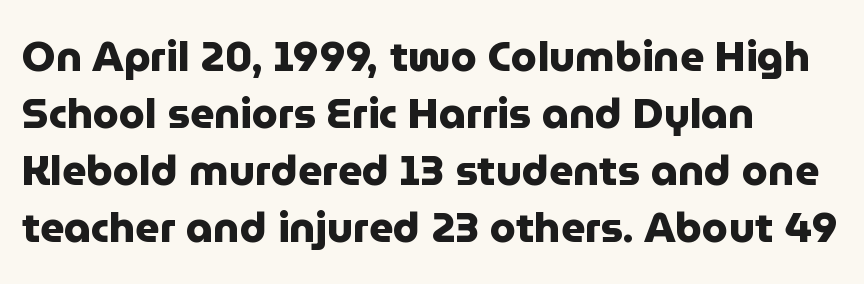
This rendering employs a face without finishing strokes, i.e., a sans-serif. Horizontal alignment here is leftward, the default for most running prose. Standard letterfit; no display-style spreading of the glyphs. This rendering features lettering with no underline. Here the designer chose a conventional face with non-uniform glyph widths. Regular leading.
